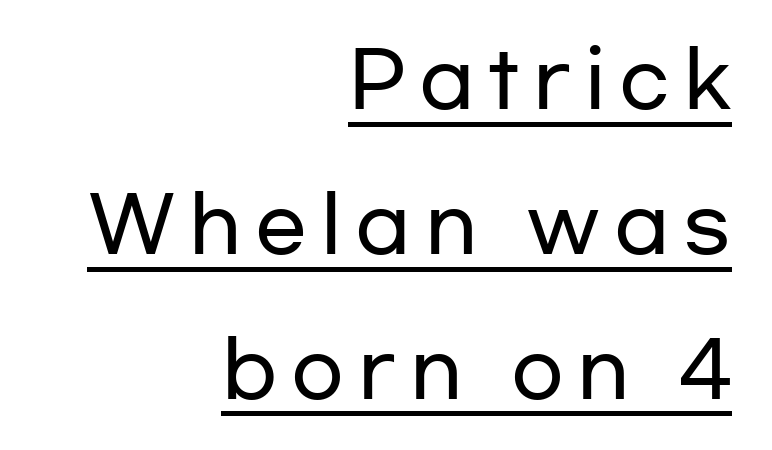
The image shows 77 px wide sans-serif type, upright; set right-aligned, line spacing 1.88x, underlined; low stroke contrast and a medium x-height.
